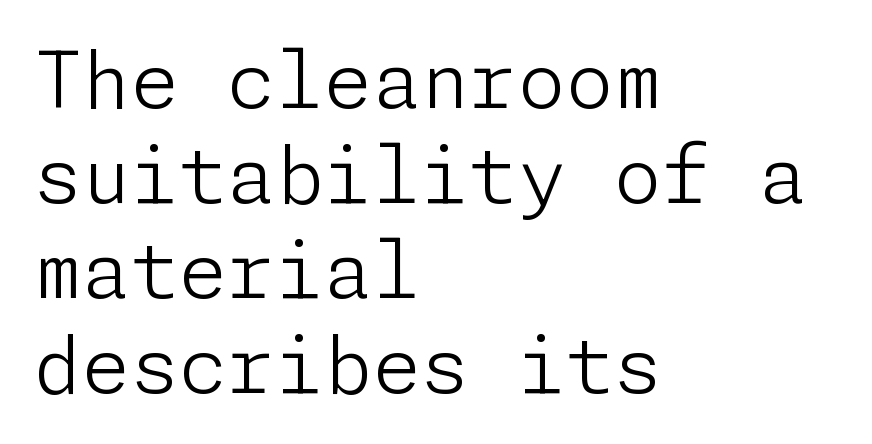
Q: Is the text bold? A: No.
Q: Is the text italic (slanted)? A: No, it is upright.
Q: Is the typeface a serif or a sans-serif typeface? A: Sans-serif.
Q: Is the text underlined? A: No.
Q: How is the paragraph aligned? A: Left-aligned.
Q: Is the spacing between letters normal or unusually wide? A: Normal.
Q: Width (condensed, normal, or wide)? A: Normal.
Q: Stroke contrast? A: Low.
Q: x-height? A: Medium.
